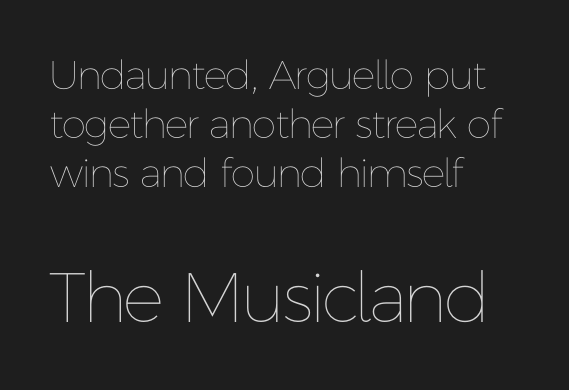
Q: Is the text bold? A: No.
Q: Is the text italic (slanted)? A: No, it is upright.
Q: Is the text underlined? A: No.
Q: How is the paragraph aligned? A: Left-aligned.
Q: Is the spacing between letters normal or unusually wide? A: Normal.
Q: Which block of text is set in a larger size, the first (top) or the second (bottom)? A: The second (bottom) one.
Q: Width (condensed, normal, or wide)? A: Normal.
Q: Stroke contrast? A: Low.
Q: x-height? A: Medium.
Q: Monospaced? A: No.
